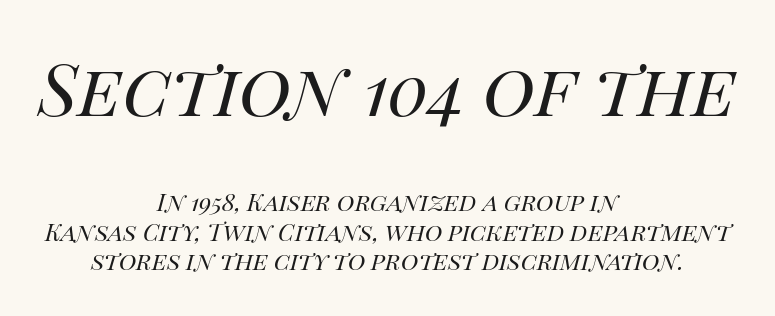
Q: Is the text bold? A: No.
Q: Is the text italic (slanted)? A: Yes, it leans right by about 14 degrees.
Q: Is the text underlined? A: No.
Q: How is the paragraph aligned? A: Centered.
Q: Is the spacing between letters normal or unusually wide? A: Normal.
Q: Which block of text is set in a larger size, the first (top) or the second (bottom)? A: The first (top) one.
Q: Width (condensed, normal, or wide)? A: Normal.
Q: Stroke contrast? A: High.
Q: x-height? A: Large.
Q: Monospaced? A: No.
